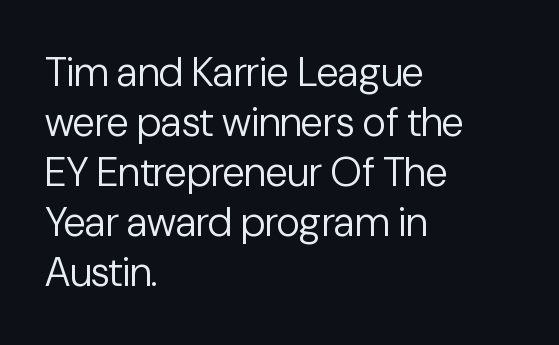
{"serif": "no", "italic": "no", "bold": "no", "weight": "regular", "width": "normal", "stroke_contrast": "low", "x_height": "medium", "monospaced": "no", "underline": "no", "align": "left", "line_spacing_ratio": 1.22, "letter_spacing": "normal", "letter_spacing_em": 0.0, "glyph_px": 41}
